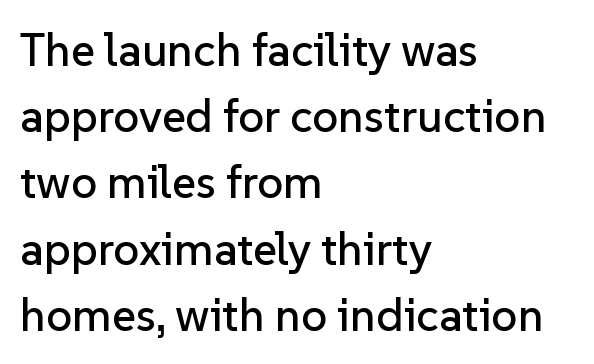
The image shows 46 px sans-serif type, upright; set left-aligned, normal line spacing (1.44x), normal letter spacing, not underlined; low stroke contrast and a medium x-height.
